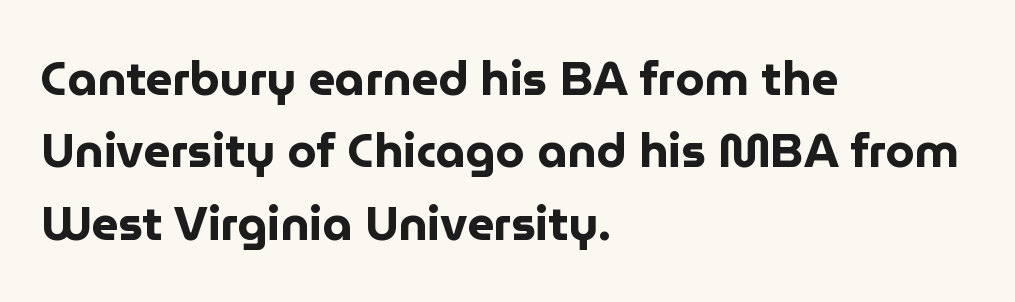
{"serif": "no", "italic": "no", "bold": "yes", "weight": "bold", "width": "normal", "stroke_contrast": "low", "x_height": "medium", "monospaced": "no", "underline": "no", "align": "left", "line_spacing": "normal", "line_spacing_ratio": 1.54, "letter_spacing": "normal", "letter_spacing_em": 0.0, "glyph_px": 47}
